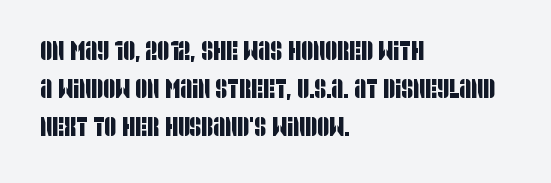
The image shows 26 px text type; set left-aligned, normal line spacing (1.46x), normal letter spacing, not underlined.
